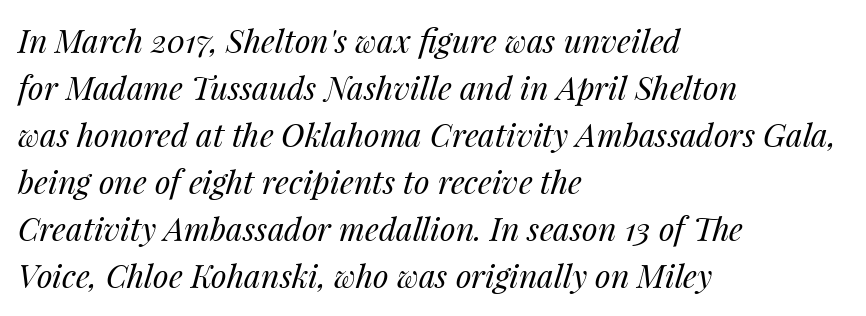
The image shows 32 px regular-weight type, italic (leaning right); set left-aligned, normal line spacing (1.47x), normal letter spacing, not underlined; medium stroke contrast and a medium x-height.
